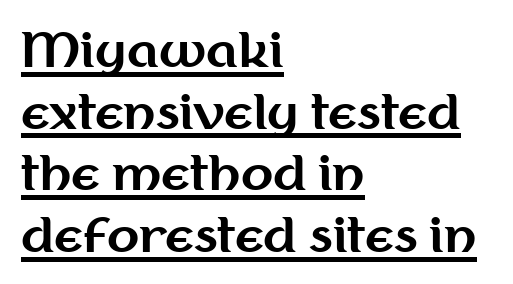
{"serif": "no", "italic": "no", "bold": "yes", "weight": "bold", "width": "normal", "stroke_contrast": "medium", "x_height": "medium", "monospaced": "no", "underline": "yes", "align": "left", "line_spacing": "normal", "line_spacing_ratio": 1.31, "letter_spacing": "normal", "letter_spacing_em": 0.0, "glyph_px": 47}
